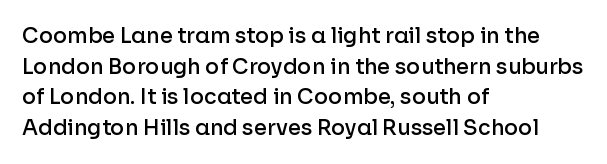
Q: Is the text bold? A: Semi-bold.
Q: Is the text italic (slanted)? A: No, it is upright.
Q: Is the text underlined? A: No.
Q: How is the paragraph aligned? A: Left-aligned.
Q: Is the spacing between letters normal or unusually wide? A: Normal.
Q: Is the spacing between lines tight, normal or loose? A: Normal.
